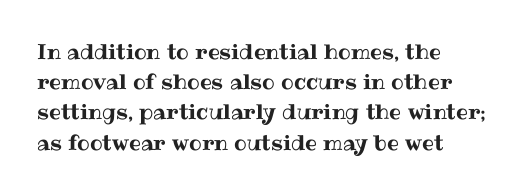
{"italic": "no", "underline": "no", "align": "left", "line_spacing": "normal", "line_spacing_ratio": 1.44, "letter_spacing": "normal", "letter_spacing_em": 0.0, "glyph_px": 21}
